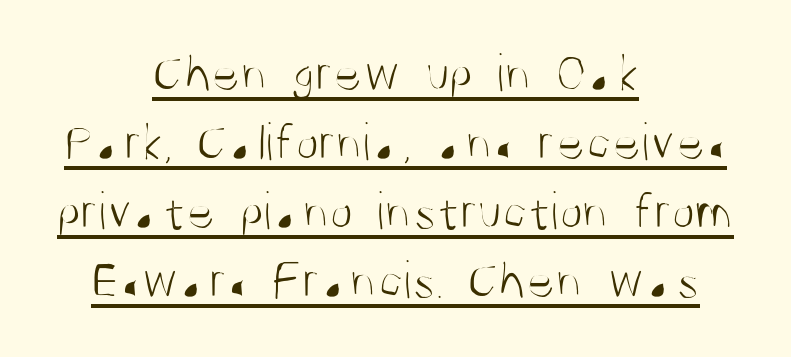
{"serif": "no", "italic": "no", "bold": "no", "weight": "light", "width": "condensed", "stroke_contrast": "medium", "x_height": "large", "monospaced": "no", "underline": "yes", "align": "center", "line_spacing": "normal", "line_spacing_ratio": 1.28, "letter_spacing": "normal", "letter_spacing_em": 0.0, "glyph_px": 54}
